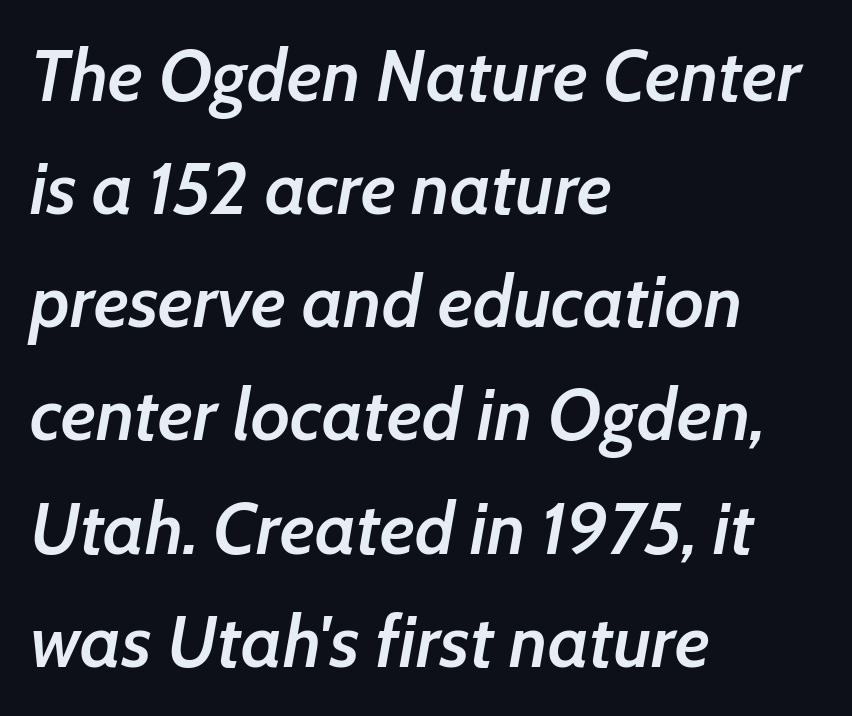
{"italic": "yes", "lean": "right", "slant_degrees": 7, "bold": "semi", "weight": "semibold", "width": "normal", "stroke_contrast": "low", "x_height": "medium", "monospaced": "no", "underline": "no", "align": "left", "line_spacing": "normal", "line_spacing_ratio": 1.55, "letter_spacing": "normal", "letter_spacing_em": 0.0, "glyph_px": 73}
